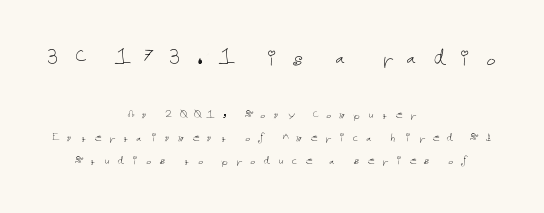
{"italic": "no", "bold": "no", "underline": "no", "align": "center", "line_spacing": "normal", "line_spacing_ratio": 1.63, "letter_spacing": "wide", "letter_spacing_em": 0.44, "larger_block": "first", "size_ratio": 1.86, "glyph_px": 26}
